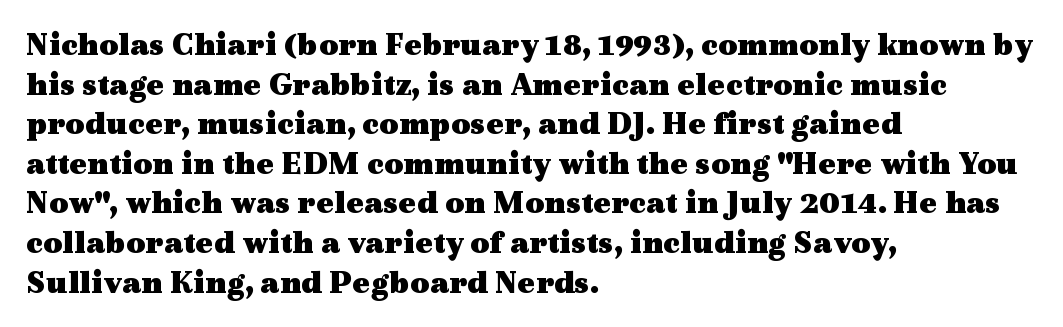
The image shows 33 px heavy, wide serif type, upright; set left-aligned, line spacing 1.2x, normal letter spacing, not underlined; a medium x-height.
